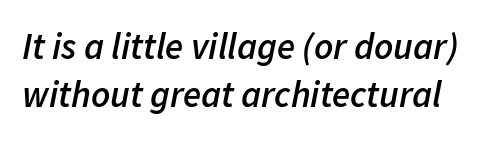
Summary of vertical rhythm: regular, with standard interline spacing. The passage shown is typed in a proportional face where columns would drift. Is the type bold? Partly — it's a semibold, heavier than regular but not fully bold. You could call the tracking neutral — neither tight nor loose. A clean baseline with only descenders dipping below it.
